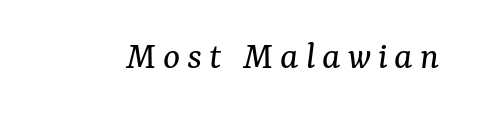
The image shows 40 px regular-weight serif type, italic (leaning right); set not underlined; medium stroke contrast and a medium x-height.
